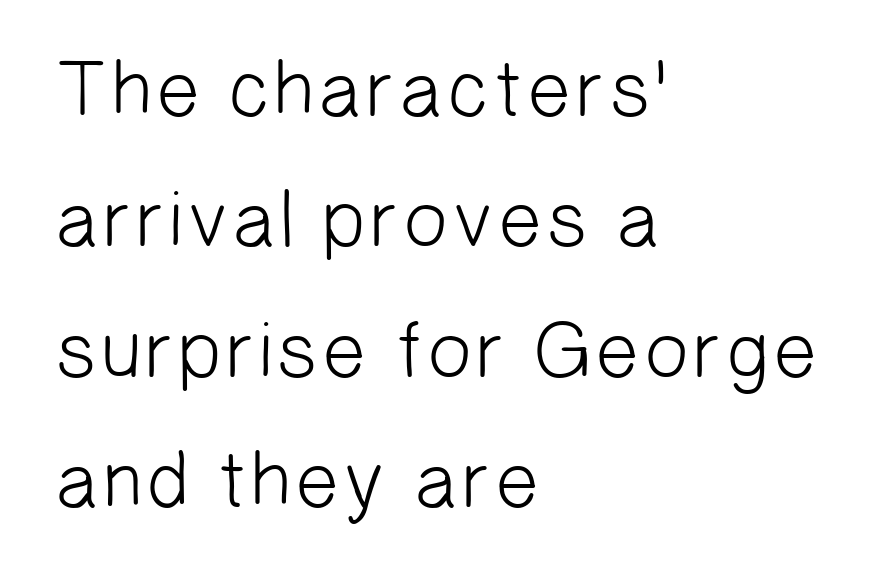
{"serif": "no", "bold": "no", "weight": "light", "width": "normal", "stroke_contrast": "low", "x_height": "medium", "monospaced": "no", "underline": "no", "align": "left", "line_spacing": "normal", "line_spacing_ratio": 1.63, "letter_spacing": "normal", "letter_spacing_em": 0.0, "glyph_px": 80}
